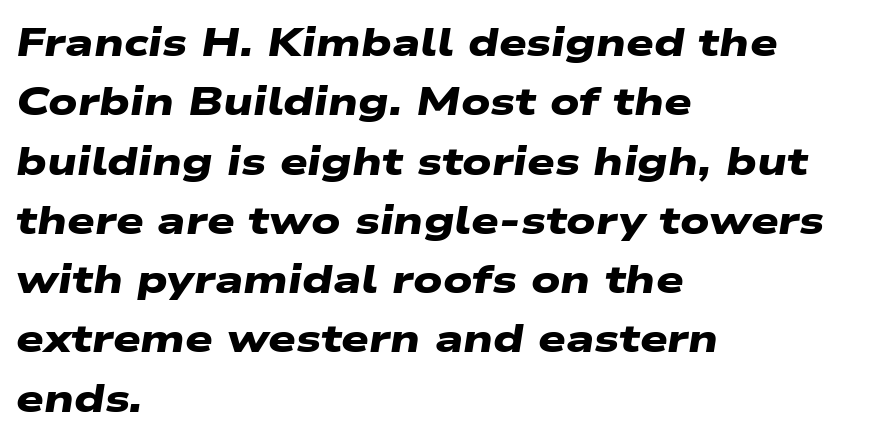
The letters carry no serifs — their stems end cleanly without finishing strokes. The words here are not underlined. Letter spacing: default. Does the copy run flush right? No — it runs flush left. Note the varied advance widths — an 'i' is clearly narrower than an 'm'. If you measured baseline to baseline, you'd find a middling distance.
